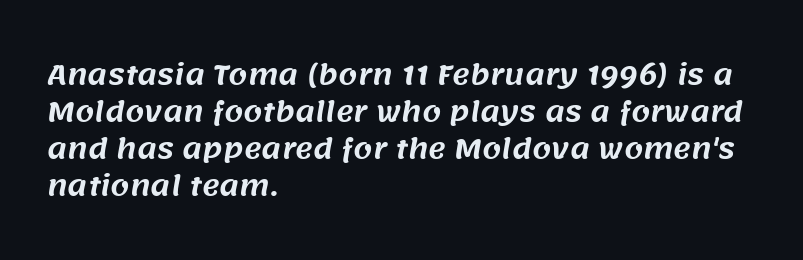
Q: Is the text underlined? A: No.
Q: How is the paragraph aligned? A: Left-aligned.
Q: Is the spacing between letters normal or unusually wide? A: Normal.
Q: Is the spacing between lines tight, normal or loose? A: Normal.
